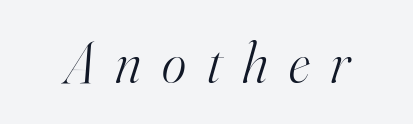
Q: Is the text bold? A: No.
Q: Is the text italic (slanted)? A: Yes, it leans right by about 16 degrees.
Q: Is the typeface a serif or a sans-serif typeface? A: Serif.
Q: Is the text underlined? A: No.
Q: Is the spacing between letters normal or unusually wide? A: Unusually wide.
Q: Width (condensed, normal, or wide)? A: Normal.
Q: Stroke contrast? A: High.
Q: x-height? A: Small.
Q: Monospaced? A: No.
